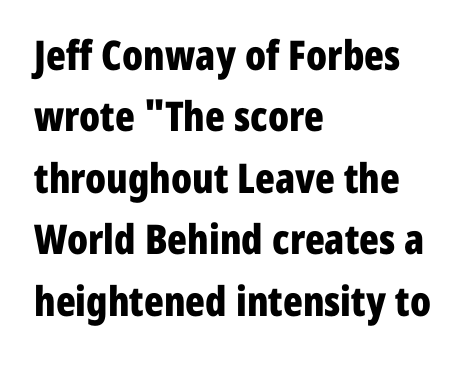
{"serif": "no", "italic": "no", "bold": "yes", "weight": "bold", "width": "condensed", "stroke_contrast": "low", "x_height": "medium", "monospaced": "no", "underline": "no", "align": "left", "line_spacing": "normal", "line_spacing_ratio": 1.5, "letter_spacing": "normal", "letter_spacing_em": 0.0, "glyph_px": 41}
